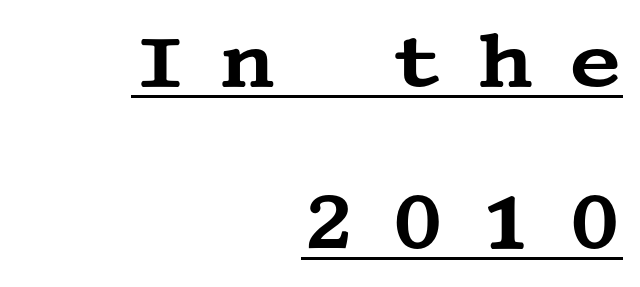
The image shows 75 px wide serif type, upright; set right-aligned, loose line spacing (2.16x), unusually wide letter spacing (+0.44 em), underlined; medium stroke contrast and a large x-height.
